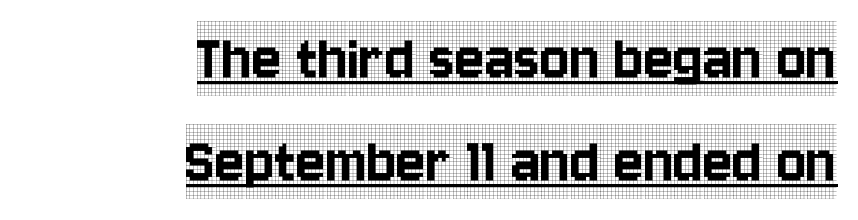
Teacher's note: observe the even right margin — that is flush-right alignment. Looks like regular typesetting: each glyph gets only the width it needs. The rendering keeps characters at their native spacing. Does a line run under the words? Yes, clearly.
